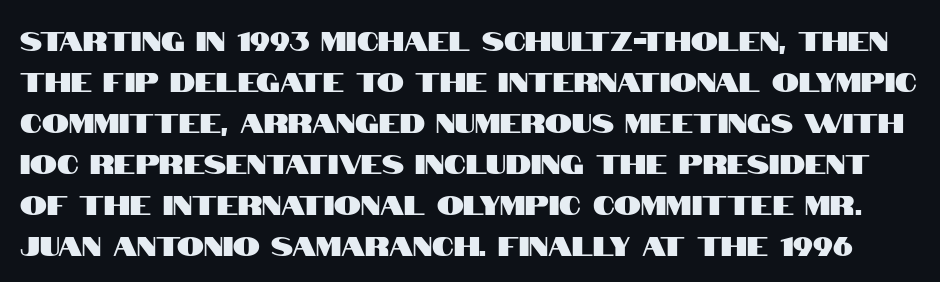
{"italic": "no", "underline": "no", "line_spacing": "normal", "line_spacing_ratio": 1.52, "letter_spacing": "normal", "letter_spacing_em": 0.0, "glyph_px": 27}
